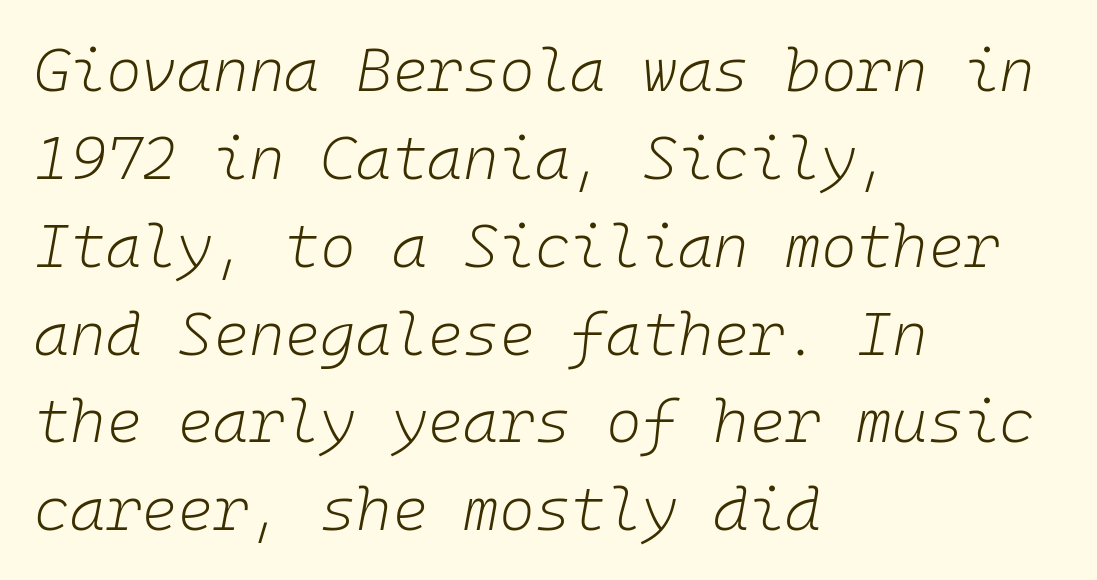
{"italic": "yes", "lean": "right", "slant_degrees": 10, "bold": "no", "weight": "light", "width": "normal", "stroke_contrast": "low", "x_height": "medium", "monospaced": "yes", "underline": "no", "align": "left", "line_spacing": "normal", "line_spacing_ratio": 1.44, "letter_spacing": "normal", "letter_spacing_em": 0.0, "glyph_px": 61}
